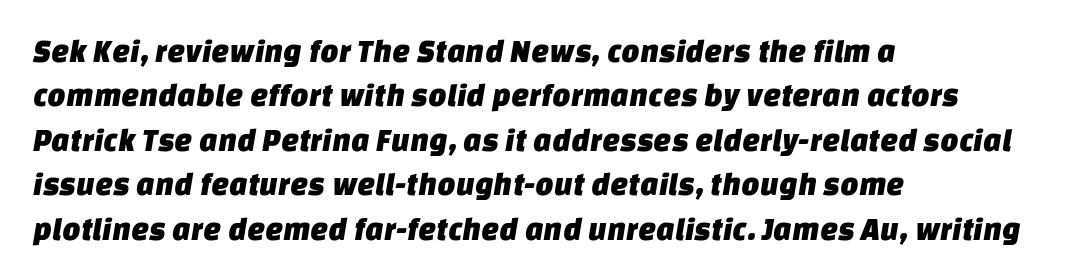
The image shows 32 px sans-serif type; set left-aligned, normal line spacing (1.39x), normal letter spacing, not underlined; low stroke contrast and a large x-height.
